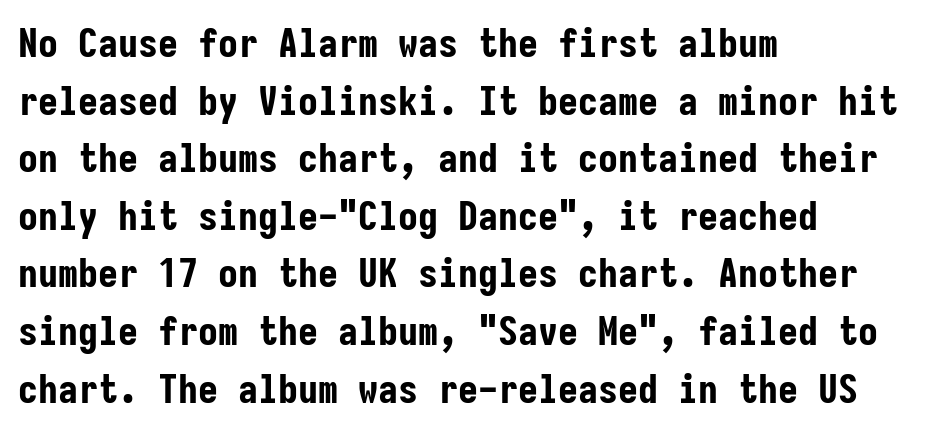
{"serif": "no", "italic": "no", "bold": "yes", "weight": "bold", "width": "condensed", "stroke_contrast": "low", "x_height": "medium", "monospaced": "yes", "underline": "no", "align": "left", "line_spacing": "normal", "line_spacing_ratio": 1.44, "letter_spacing": "normal", "letter_spacing_em": 0.0, "glyph_px": 40}
